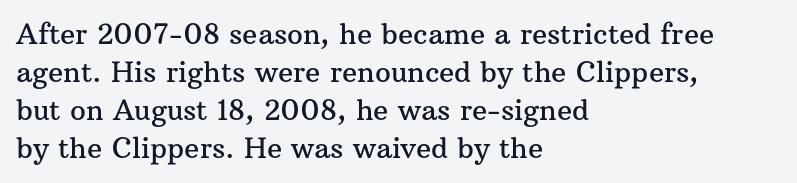
The image shows 28 px serif type, upright; set left-aligned, normal line spacing (1.36x), normal letter spacing, not underlined; medium stroke contrast and a medium x-height.
